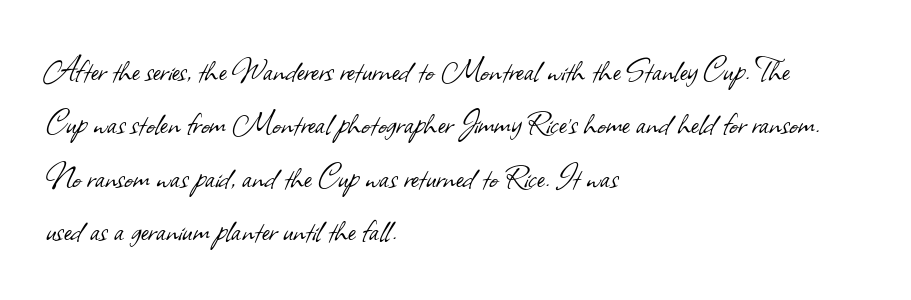
Q: Is the text bold? A: No.
Q: Is the typeface a serif or a sans-serif typeface? A: Sans-serif.
Q: Is the text underlined? A: No.
Q: How is the paragraph aligned? A: Left-aligned.
Q: Is the spacing between letters normal or unusually wide? A: Normal.
Q: Is the spacing between lines tight, normal or loose? A: Normal.
Q: Width (condensed, normal, or wide)? A: Normal.
Q: Stroke contrast? A: Low.
Q: x-height? A: Small.
Q: Monospaced? A: No.
